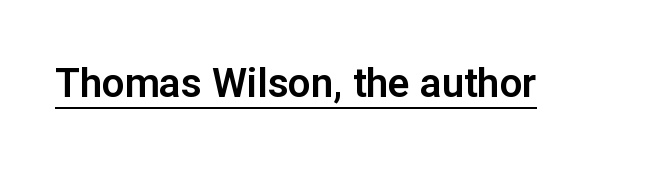
The glyphs are accompanied by a horizontal stroke just below them. When letters stand straight like this, we call the style roman or upright. A typesetter would call this proportional, since set widths differ per character. A typesetter would call this zero additional tracking.
